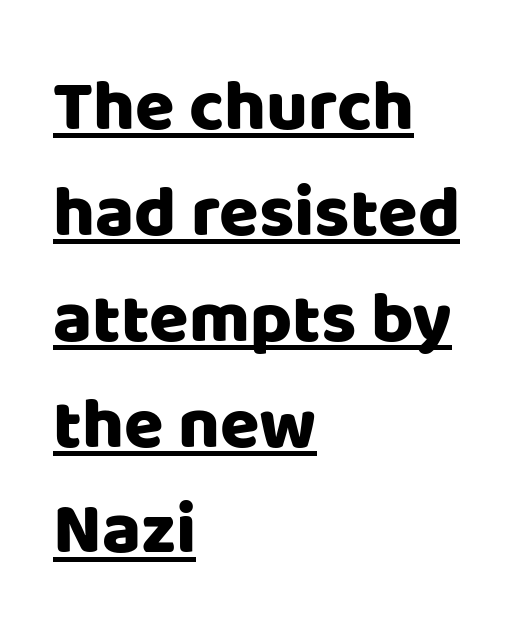
{"serif": "no", "italic": "no", "width": "normal", "stroke_contrast": "low", "x_height": "large", "monospaced": "no", "underline": "yes", "align": "left", "line_spacing": "normal", "line_spacing_ratio": 1.47, "letter_spacing": "normal", "letter_spacing_em": 0.0, "glyph_px": 72}
